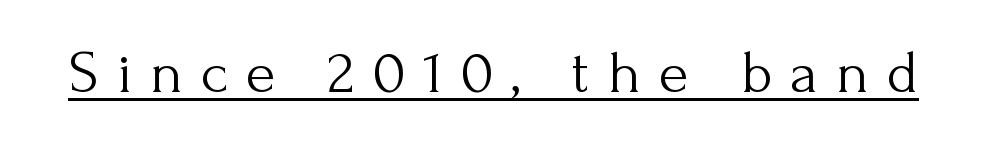
Q: Is the text bold? A: No.
Q: Is the text italic (slanted)? A: No, it is upright.
Q: Is the typeface a serif or a sans-serif typeface? A: Serif.
Q: Is the text underlined? A: Yes.
Q: Is the spacing between letters normal or unusually wide? A: Unusually wide.
Q: Width (condensed, normal, or wide)? A: Normal.
Q: Stroke contrast? A: Medium.
Q: x-height? A: Small.
Q: Monospaced? A: No.
